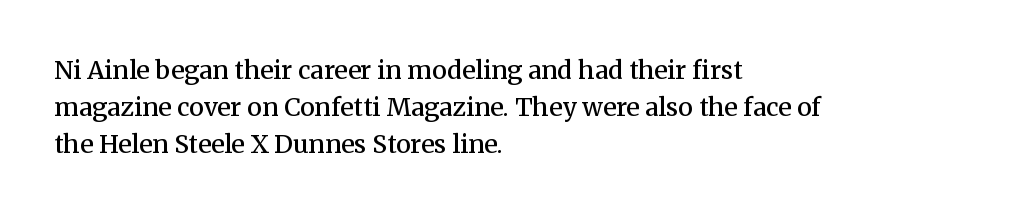
{"italic": "no", "bold": "semi", "underline": "no", "align": "left", "line_spacing": "normal", "line_spacing_ratio": 1.49, "letter_spacing": "normal", "letter_spacing_em": 0.0, "glyph_px": 25}
